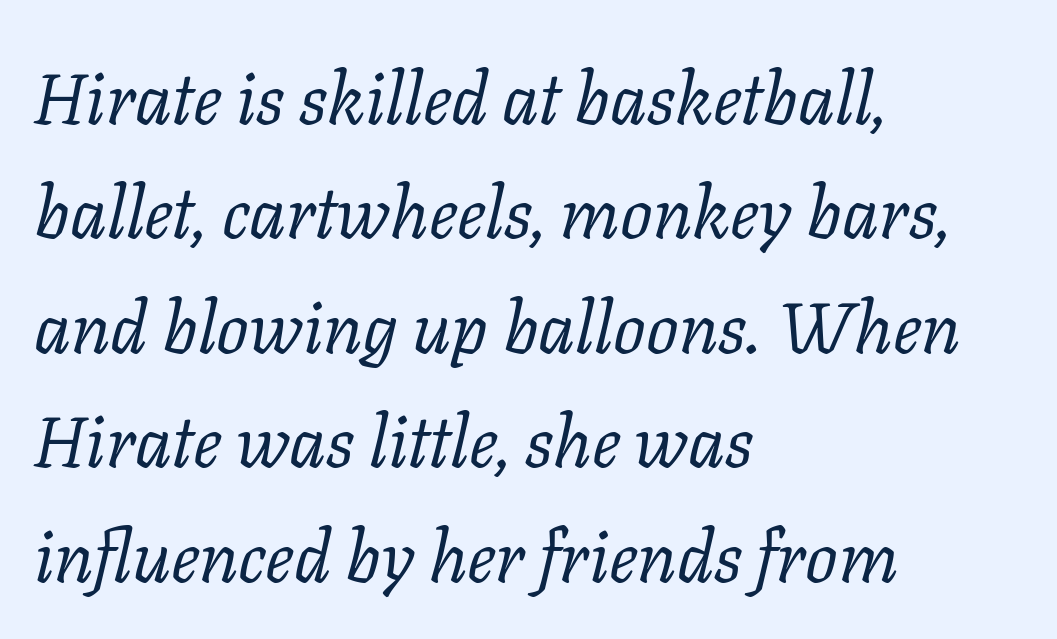
Q: Is the text bold? A: No.
Q: Is the text italic (slanted)? A: Yes, it leans right by about 11 degrees.
Q: Is the typeface a serif or a sans-serif typeface? A: Serif.
Q: Is the text underlined? A: No.
Q: How is the paragraph aligned? A: Left-aligned.
Q: Is the spacing between letters normal or unusually wide? A: Normal.
Q: Is the spacing between lines tight, normal or loose? A: Normal.
Q: Width (condensed, normal, or wide)? A: Normal.
Q: Stroke contrast? A: Low.
Q: x-height? A: Medium.
Q: Monospaced? A: No.
